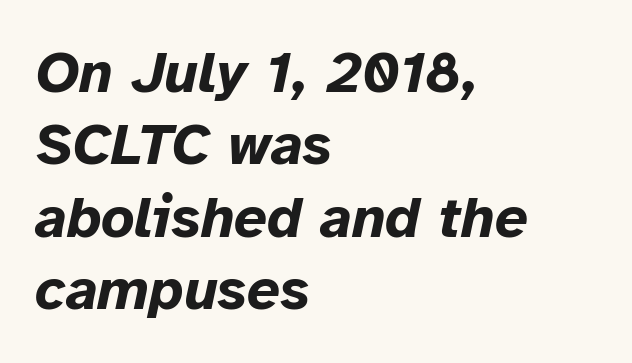
Does extra space separate the letters? No, they use regular spacing. These lines are set flush left with a ragged right edge. Plenty of ink on the page — the face is bold. Vertical spacing — default.
